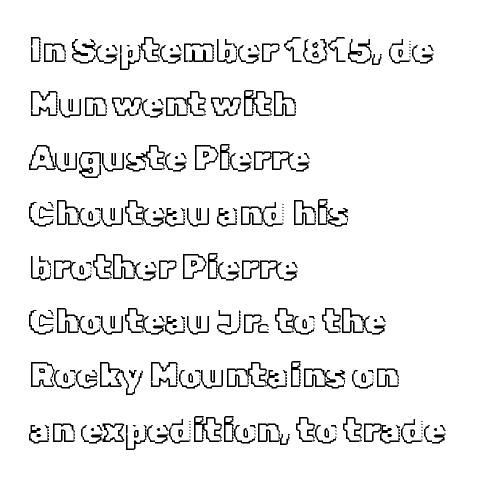
{"italic": "no", "width": "normal", "x_height": "medium", "monospaced": "no", "underline": "no", "align": "left", "line_spacing": "normal", "line_spacing_ratio": 1.55, "letter_spacing": "normal", "letter_spacing_em": 0.0, "glyph_px": 35}
